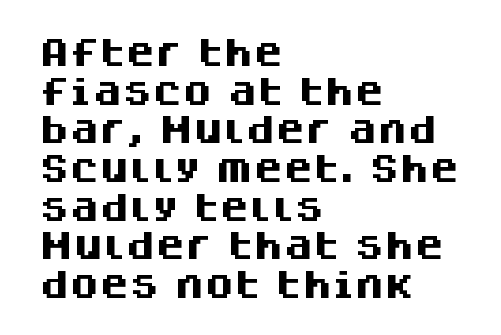
Q: Is the text bold? A: Yes.
Q: Is the text italic (slanted)? A: No, it is upright.
Q: Is the typeface a serif or a sans-serif typeface? A: Sans-serif.
Q: Is the text underlined? A: No.
Q: How is the paragraph aligned? A: Left-aligned.
Q: Is the spacing between letters normal or unusually wide? A: Normal.
Q: Is the spacing between lines tight, normal or loose? A: Normal.
Q: Width (condensed, normal, or wide)? A: Normal.
Q: Stroke contrast? A: Medium.
Q: x-height? A: Large.
Q: Monospaced? A: No.
